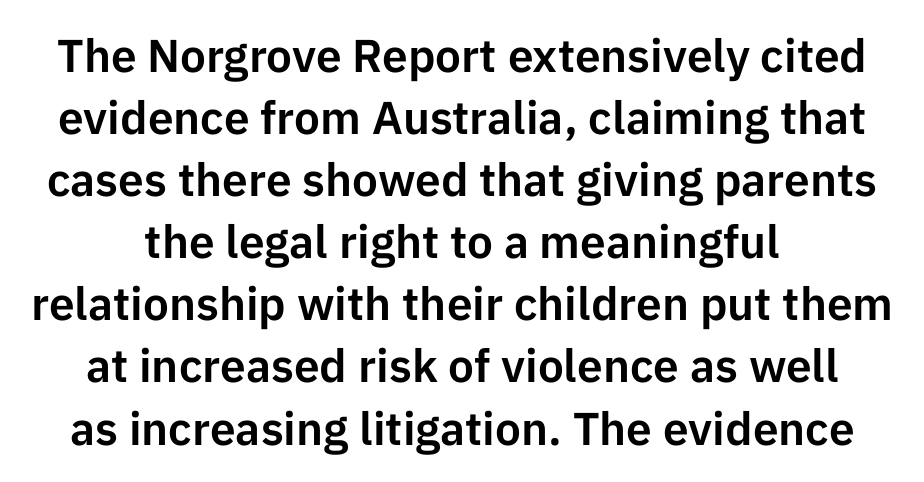
Anything drawn beneath the words? Only blank space. Proportional: the letters do not fall into vertical columns. Summary of vertical rhythm: regular, with standard interline spacing. The type is set solid horizontally, with unmodified tracking. A typesetter would label this face a sans.
